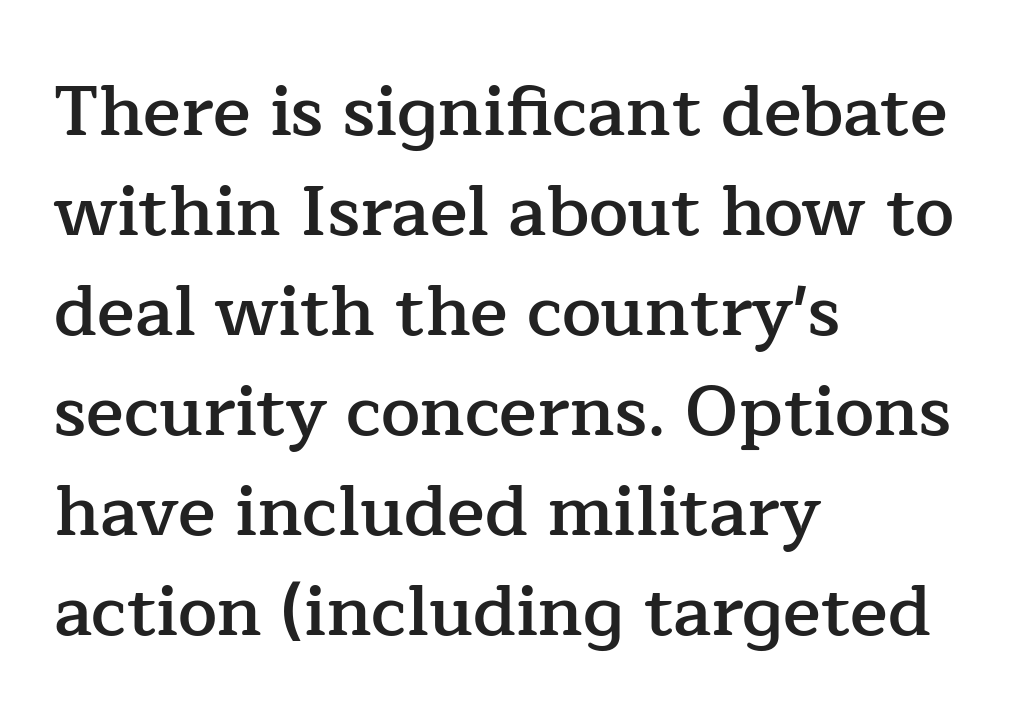
Line beginnings align vertically; line endings do not. Each row of text sits above clean, open space. To sum up the face: it has serifs. These lines were composed using upright roman letters.
